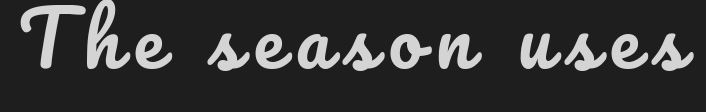
The image shows 75 px text type; set not underlined; low stroke contrast and a small x-height.
